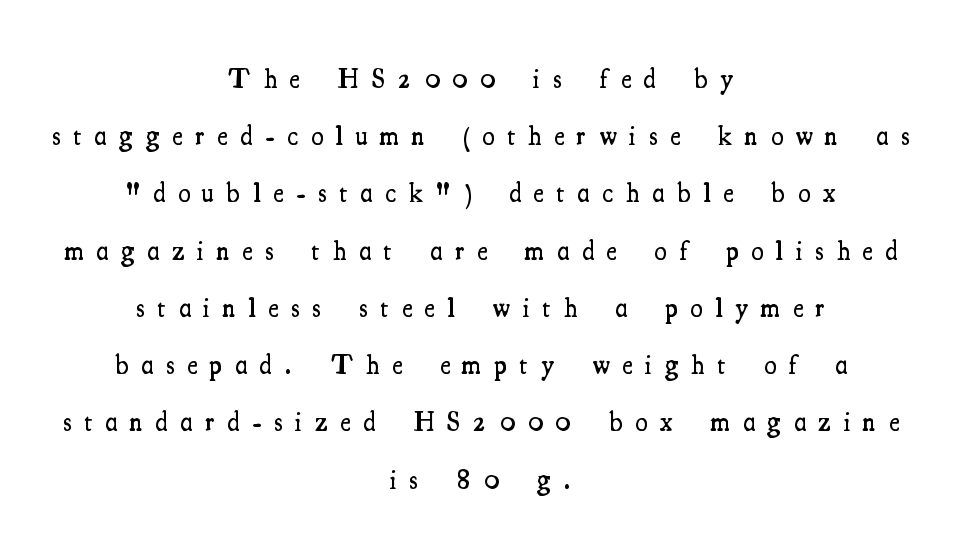
Q: Is the text bold? A: Semi-bold.
Q: Is the text italic (slanted)? A: No, it is upright.
Q: Is the text underlined? A: No.
Q: How is the paragraph aligned? A: Centered.
Q: Is the spacing between letters normal or unusually wide? A: Unusually wide.
Q: Is the spacing between lines tight, normal or loose? A: Loose.
